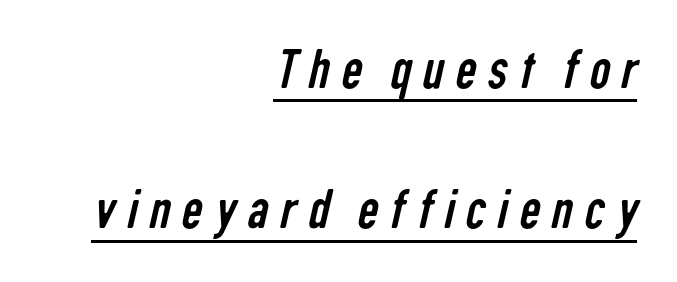
{"serif": "no", "bold": "no", "weight": "regular", "width": "condensed", "stroke_contrast": "low", "x_height": "medium", "monospaced": "no", "underline": "yes", "align": "right", "line_spacing": "loose", "line_spacing_ratio": 2.42, "letter_spacing": "wide", "letter_spacing_em": 0.2, "glyph_px": 58}
